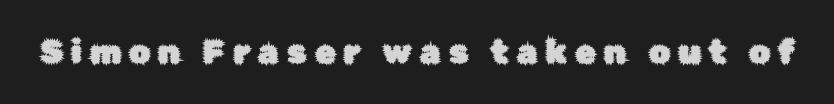
{"serif": "no", "italic": "no", "width": "normal", "stroke_contrast": "low", "x_height": "medium", "monospaced": "no", "underline": "no", "letter_spacing": "wide", "letter_spacing_em": 0.25, "glyph_px": 33}
